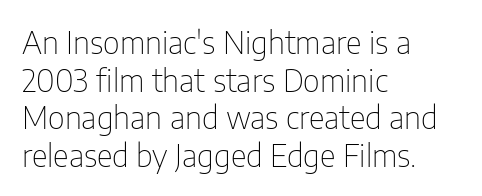
The image shows 31 px thin, condensed sans-serif type, upright; set left-aligned, line spacing 1.21x, normal letter spacing, not underlined; low stroke contrast and a medium x-height.
